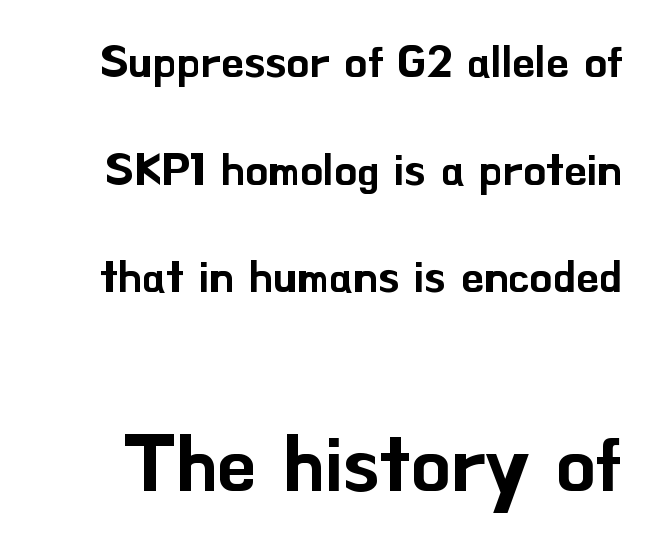
The image shows 78 px sans-serif type, upright; set loose line spacing (2.39x), normal letter spacing, not underlined; the second (bottom) block is 1.73x larger; low stroke contrast and a small x-height.
